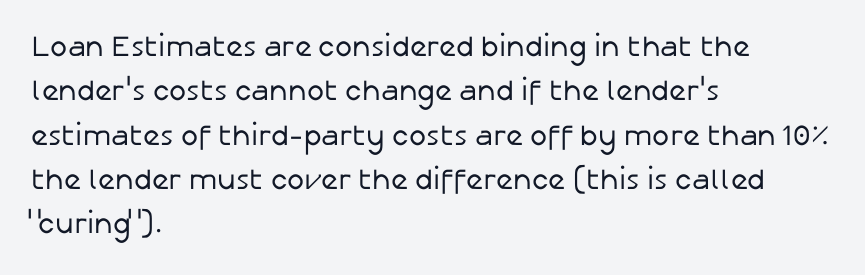
Q: Is the text bold? A: No.
Q: Is the text italic (slanted)? A: No, it is upright.
Q: Is the typeface a serif or a sans-serif typeface? A: Sans-serif.
Q: Is the text underlined? A: No.
Q: How is the paragraph aligned? A: Left-aligned.
Q: Is the spacing between letters normal or unusually wide? A: Normal.
Q: Is the spacing between lines tight, normal or loose? A: Normal.
Q: Width (condensed, normal, or wide)? A: Normal.
Q: Stroke contrast? A: Low.
Q: x-height? A: Medium.
Q: Monospaced? A: No.
